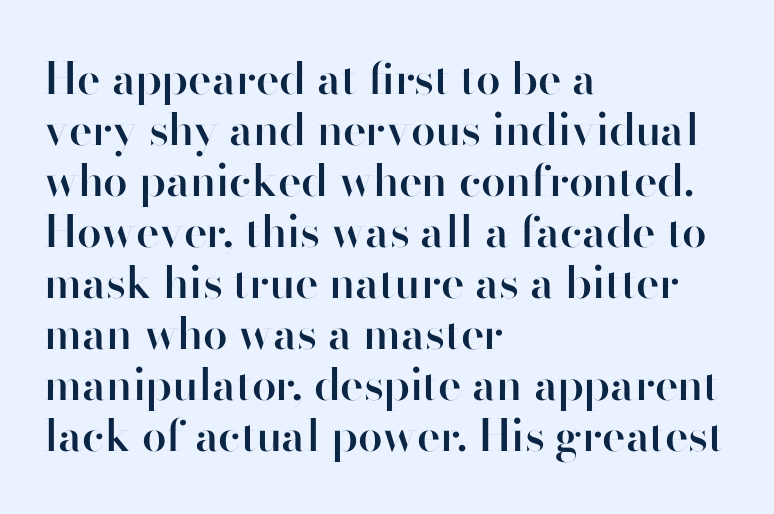
Q: Is the text bold? A: Semi-bold.
Q: Is the text italic (slanted)? A: No, it is upright.
Q: Is the typeface a serif or a sans-serif typeface? A: Sans-serif.
Q: Is the text underlined? A: No.
Q: How is the paragraph aligned? A: Left-aligned.
Q: Is the spacing between letters normal or unusually wide? A: Normal.
Q: Width (condensed, normal, or wide)? A: Normal.
Q: Stroke contrast? A: High.
Q: x-height? A: Small.
Q: Monospaced? A: No.
